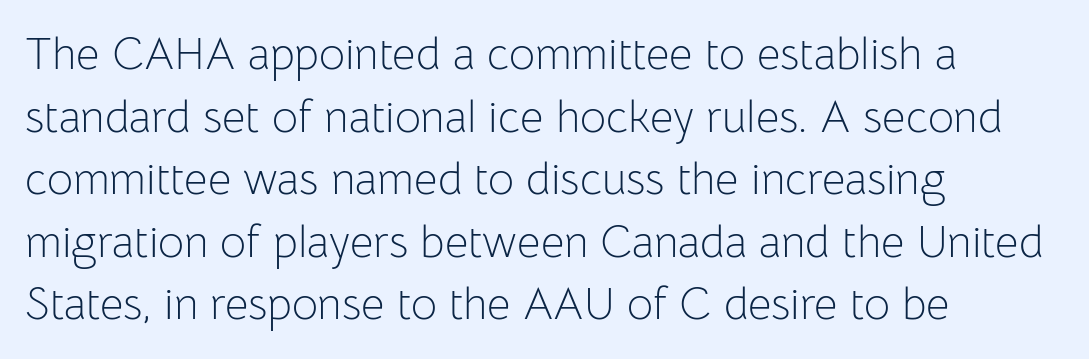
Is the type heavy? It reads as light-to-regular instead. A typesetter would call this zero additional tracking. All the whitespace from short lines collects on the right. These lines are rendered in a variable-pitch font. Vertically, the passage feels balanced, rows spaced as you'd expect.
